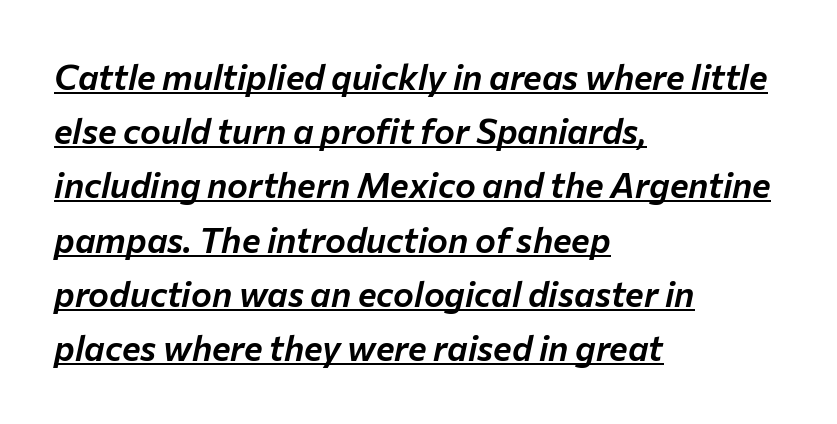
The image shows 35 px text type, italic (leaning right); set left-aligned, normal line spacing (1.55x), normal letter spacing, underlined; low stroke contrast and a medium x-height.
